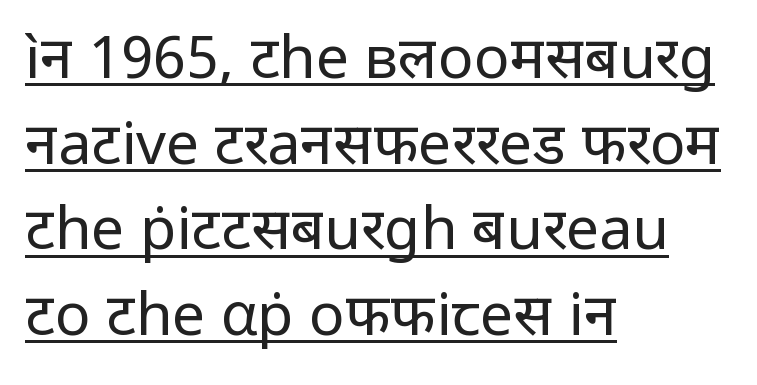
The tracking reads as untouched default to a designer's eye. The typeface chosen for these lines omits serifs. Varying glyph widths throughout — classic text-font behaviour. In terms of posture, this sample is upright. Descenders here cross a horizontal rule under the line. The passage is arranged the way most books set body copy — flush left.
